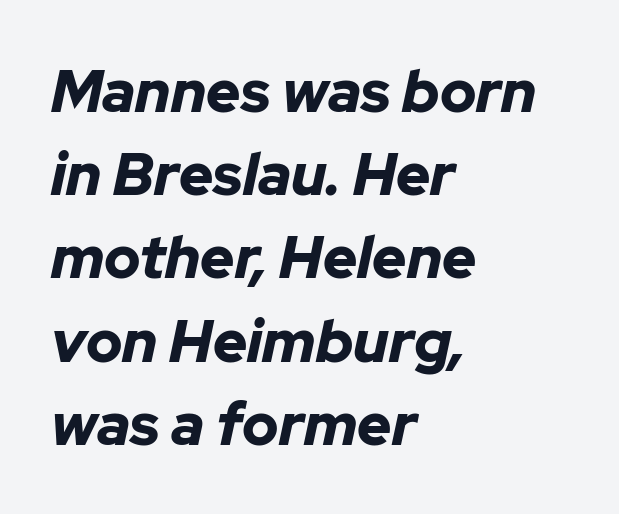
The face used here has a pronounced slope to its letters. Letter spacing: default. In terms of leading, this rendering sits right in the middle. The gap between lines stays unmarked. The lines are quadded left. The passage shown is typed in a proportional face where columns would drift.
